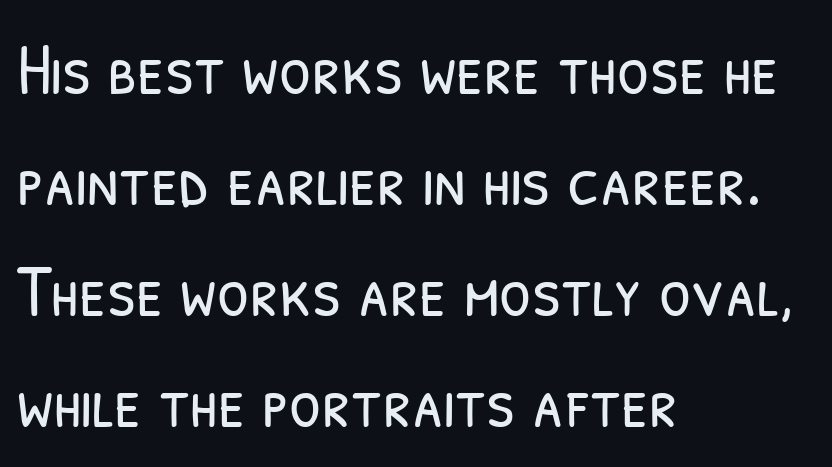
Q: Is the text bold? A: No.
Q: Is the typeface a serif or a sans-serif typeface? A: Sans-serif.
Q: Is the text underlined? A: No.
Q: How is the paragraph aligned? A: Left-aligned.
Q: Is the spacing between letters normal or unusually wide? A: Normal.
Q: Is the spacing between lines tight, normal or loose? A: Normal.
Q: Width (condensed, normal, or wide)? A: Condensed.
Q: Stroke contrast? A: Low.
Q: x-height? A: Medium.
Q: Monospaced? A: No.
